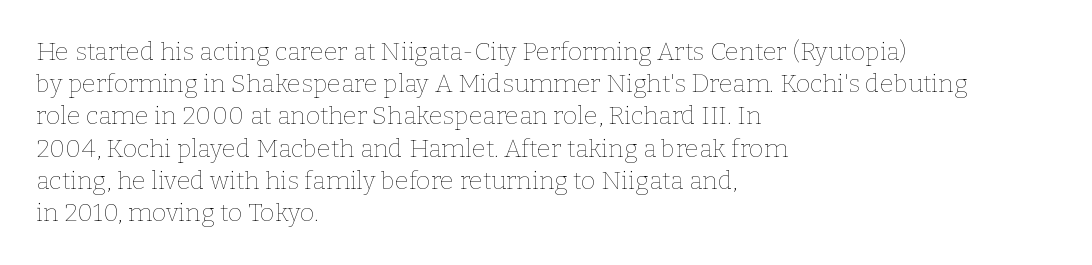
These lines keep a tight, regular rhythm from letter to letter. This sample is left-justified, so line endings fall wherever the words run out. The space between consecutive lines is moderate. Do the letters lean? They stand straight. The passage shown is not underscored anywhere. Stems and bowls with no extra thickness — not bold.
